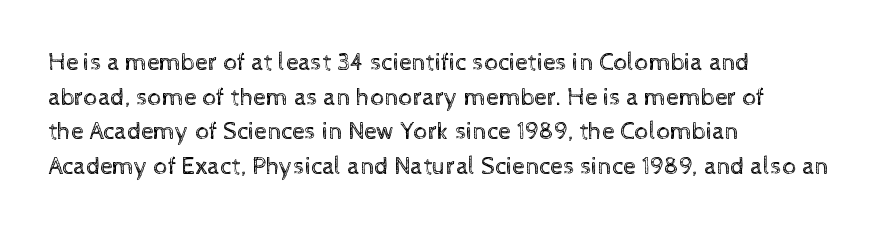
The image shows 25 px text type, upright; set left-aligned, normal line spacing (1.39x), normal letter spacing, not underlined.
